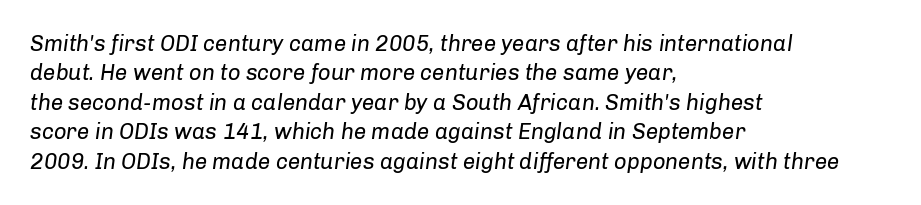
Compared with typical paragraphs, the rows here are spaced about the same. The space directly below the letters is spotless. On a weight scale, this lands at 450 or below. This sample uses plain, unmodified letter spacing. Every row of glyphs begins at an identical x-position on the left.
